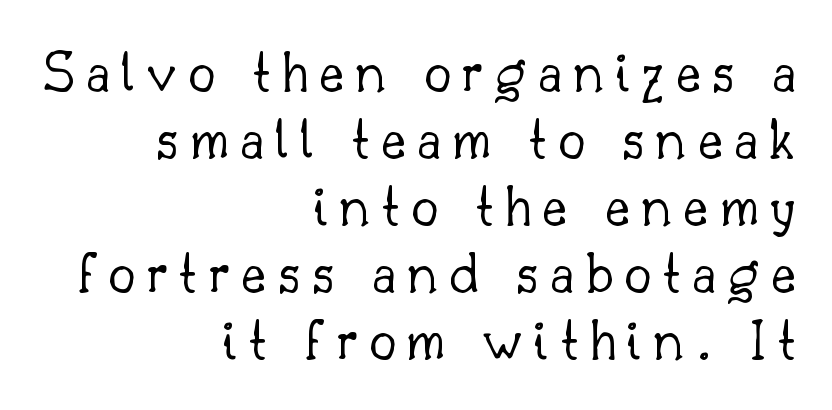
The ragged edge is on the left, which tells us the setting is flush right. In terms of leading, this rendering errs on the cramped side. This sample has the flowing, uneven cadence of proportional lettering. The typeface has the unassuming heft of standard copy or less. This is the regular roman posture of the typeface.
